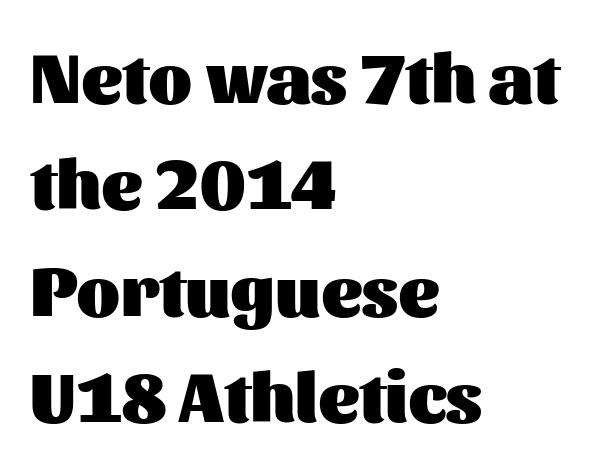
Honestly, the letter spacing is just normal — you wouldn't notice it. Do the characters align in a grid? No, the font is proportional. Vertical strokes here are truly vertical. This is sans-serif lettering, the kind often seen on screens and signage.
